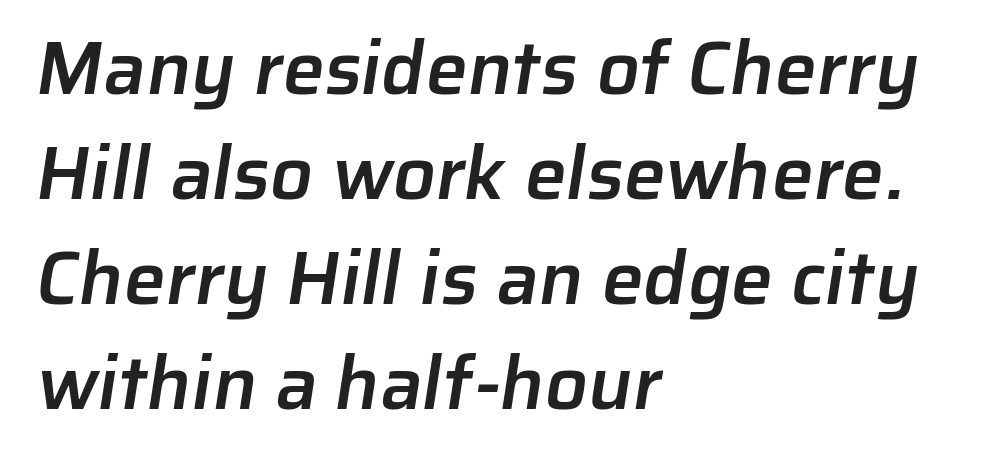
Q: Is the text bold? A: Semi-bold.
Q: Is the typeface a serif or a sans-serif typeface? A: Sans-serif.
Q: Is the text underlined? A: No.
Q: How is the paragraph aligned? A: Left-aligned.
Q: Is the spacing between letters normal or unusually wide? A: Normal.
Q: Is the spacing between lines tight, normal or loose? A: Normal.
Q: Width (condensed, normal, or wide)? A: Normal.
Q: Stroke contrast? A: Low.
Q: x-height? A: Medium.
Q: Monospaced? A: No.
